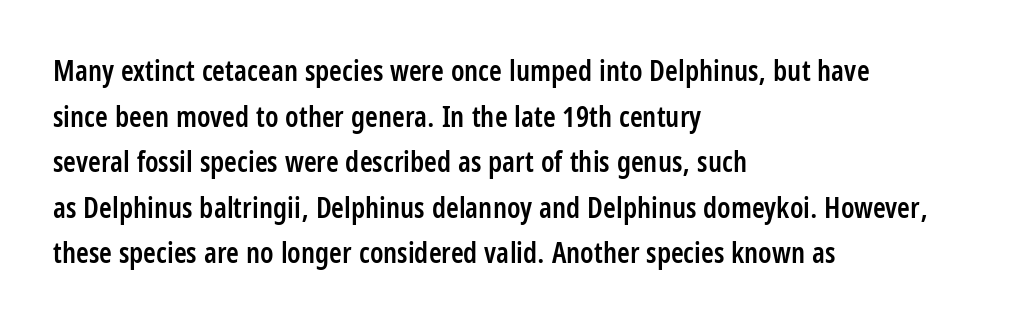
Q: Is the text bold? A: Semi-bold.
Q: Is the text italic (slanted)? A: No, it is upright.
Q: Is the typeface a serif or a sans-serif typeface? A: Sans-serif.
Q: Is the text underlined? A: No.
Q: How is the paragraph aligned? A: Left-aligned.
Q: Is the spacing between letters normal or unusually wide? A: Normal.
Q: Is the spacing between lines tight, normal or loose? A: Normal.
Q: Width (condensed, normal, or wide)? A: Condensed.
Q: Stroke contrast? A: Low.
Q: x-height? A: Large.
Q: Monospaced? A: No.
